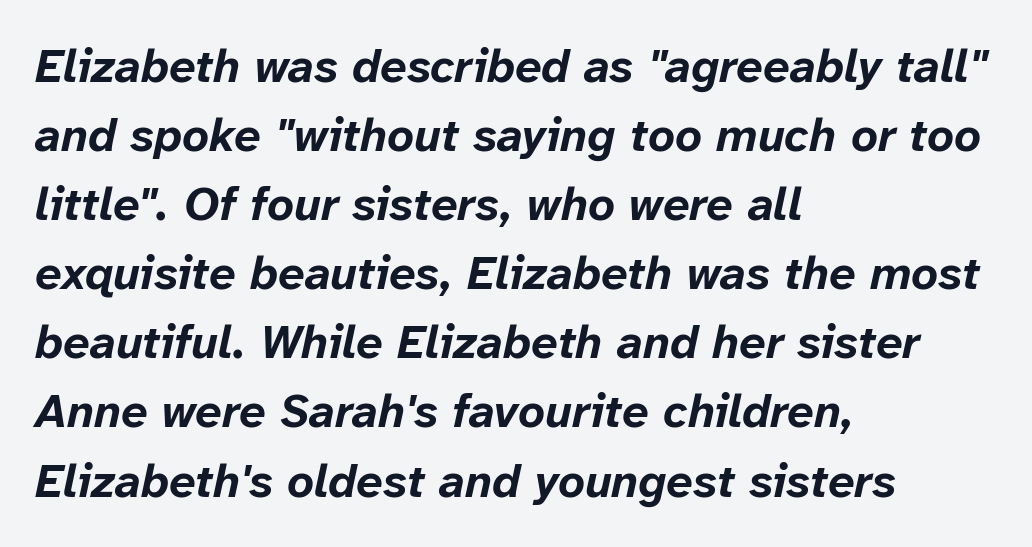
Q: Is the text bold? A: Yes.
Q: Is the text italic (slanted)? A: Yes, it leans right by about 12 degrees.
Q: Is the text underlined? A: No.
Q: How is the paragraph aligned? A: Left-aligned.
Q: Is the spacing between letters normal or unusually wide? A: Normal.
Q: Is the spacing between lines tight, normal or loose? A: Normal.
Q: Width (condensed, normal, or wide)? A: Normal.
Q: Stroke contrast? A: Low.
Q: x-height? A: Medium.
Q: Monospaced? A: No.
